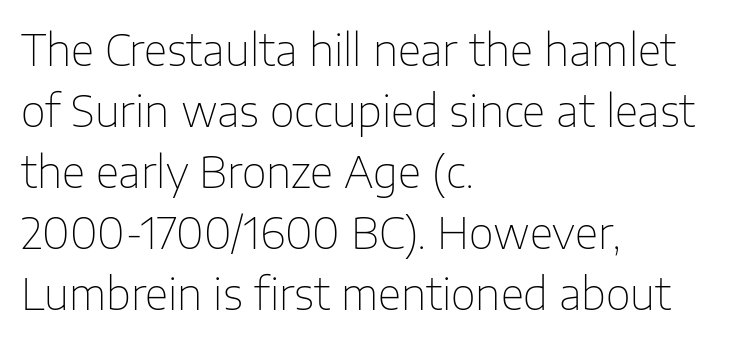
The letters stand straight up with perfectly vertical stems. Letters rest on an invisible, unmarked baseline. The rendering uses natural spacing where letterforms have individual widths. Short note: letters normally spaced. Serifs: no, the terminals of the letterforms are clean. Summary of weight: not heavy and not bold.
